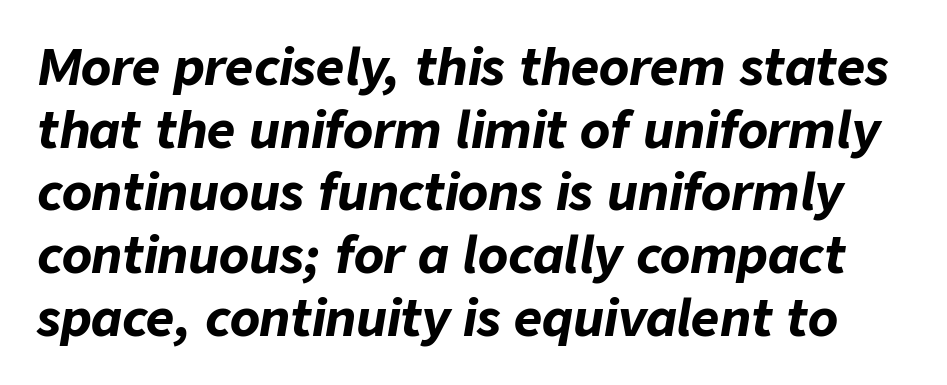
Q: Is the text bold? A: Yes.
Q: Is the text italic (slanted)? A: Yes, it leans right by about 9 degrees.
Q: Is the text underlined? A: No.
Q: Is the spacing between letters normal or unusually wide? A: Normal.
Q: Is the spacing between lines tight, normal or loose? A: Normal.
Q: Width (condensed, normal, or wide)? A: Normal.
Q: Stroke contrast? A: Low.
Q: x-height? A: Medium.
Q: Monospaced? A: No.
